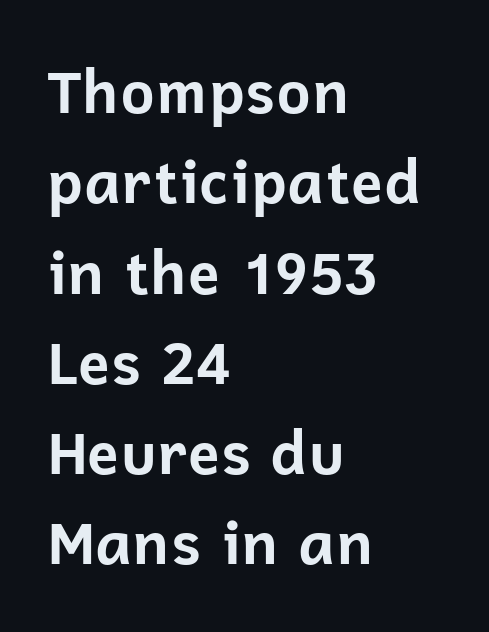
{"serif": "no", "italic": "no", "bold": "yes", "weight": "bold", "width": "normal", "stroke_contrast": "low", "x_height": "medium", "monospaced": "no", "underline": "no", "align": "left", "line_spacing": "normal", "line_spacing_ratio": 1.53, "letter_spacing": "normal", "letter_spacing_em": 0.0, "glyph_px": 59}
